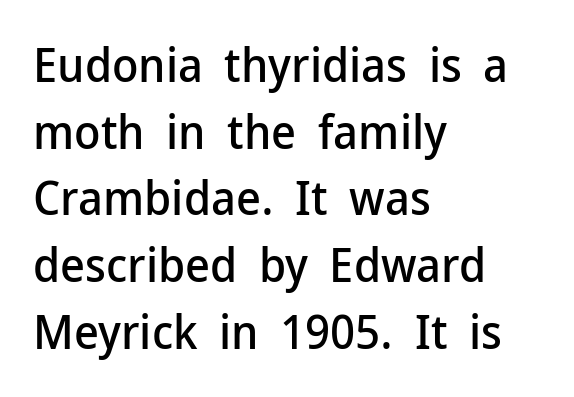
Q: Is the text italic (slanted)? A: No, it is upright.
Q: Is the typeface a serif or a sans-serif typeface? A: Sans-serif.
Q: Is the text underlined? A: No.
Q: How is the paragraph aligned? A: Left-aligned.
Q: Is the spacing between letters normal or unusually wide? A: Normal.
Q: Is the spacing between lines tight, normal or loose? A: Normal.
Q: Width (condensed, normal, or wide)? A: Normal.
Q: Stroke contrast? A: Low.
Q: x-height? A: Medium.
Q: Monospaced? A: No.
